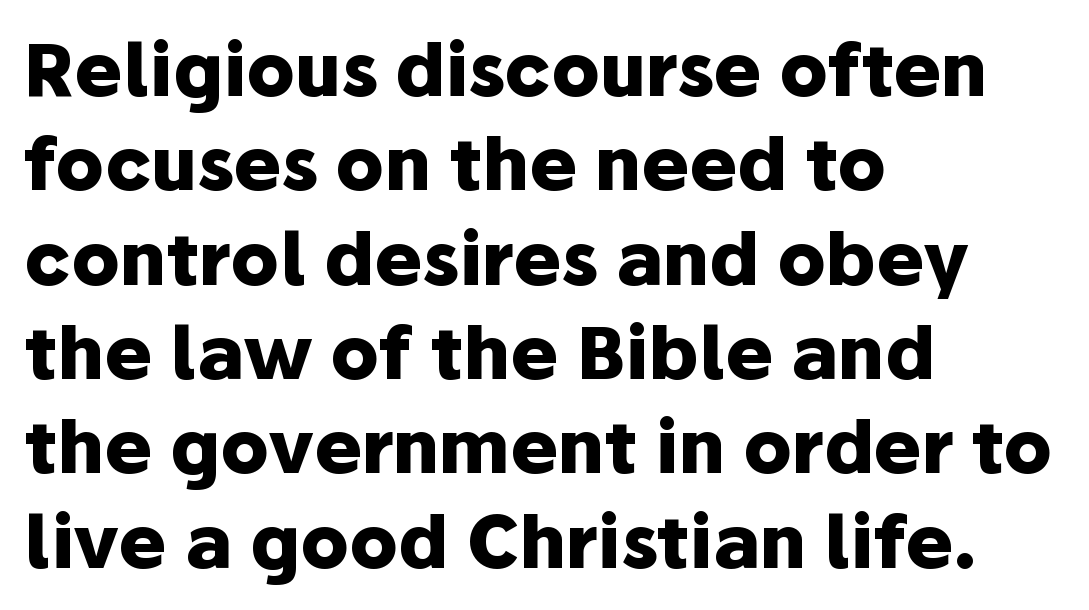
Rendered with straight, roman letterforms. Reading down the block, your eye returns to a fixed left position each line. Check under the words: just untouched page. Vertically, the passage feels balanced, rows spaced as you'd expect. Heavy, bold letterforms. Each letter's strokes conclude bluntly, with no projecting serifs.
